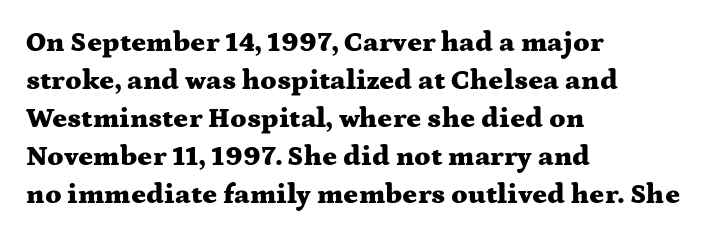
{"serif": "yes", "italic": "no", "bold": "yes", "weight": "heavy", "width": "wide", "stroke_contrast": "medium", "x_height": "medium", "monospaced": "no", "underline": "no", "align": "left", "line_spacing": "normal", "line_spacing_ratio": 1.36, "letter_spacing": "normal", "letter_spacing_em": 0.0, "glyph_px": 28}
